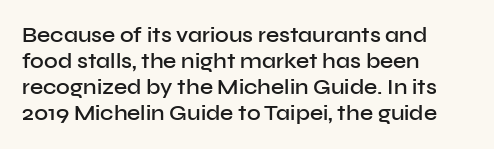
Q: Is the text bold? A: Semi-bold.
Q: Is the text italic (slanted)? A: No, it is upright.
Q: Is the text underlined? A: No.
Q: How is the paragraph aligned? A: Left-aligned.
Q: Is the spacing between letters normal or unusually wide? A: Normal.
